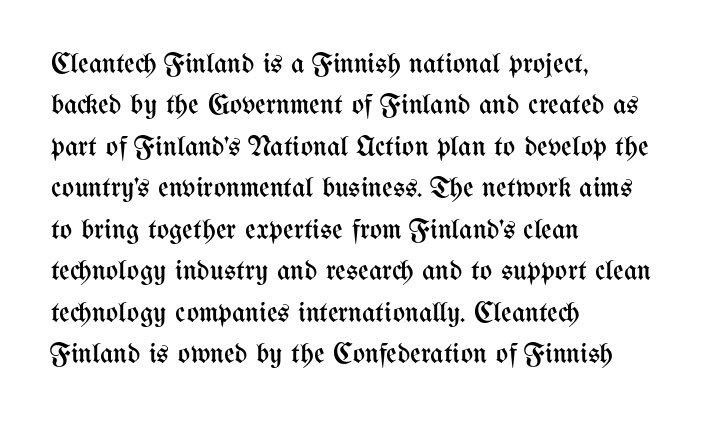
{"italic": "no", "bold": "no", "weight": "regular", "width": "condensed", "stroke_contrast": "medium", "x_height": "medium", "monospaced": "no", "underline": "no", "align": "left", "line_spacing": "normal", "line_spacing_ratio": 1.43, "letter_spacing": "normal", "letter_spacing_em": 0.0, "glyph_px": 29}
